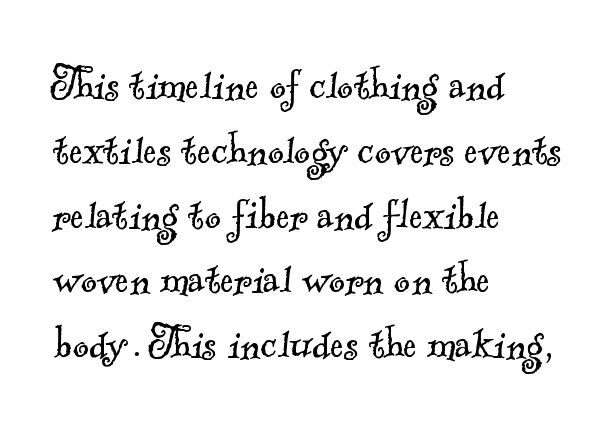
{"serif": "yes", "bold": "no", "weight": "light", "width": "normal", "x_height": "small", "monospaced": "no", "underline": "no", "align": "left", "line_spacing": "normal", "line_spacing_ratio": 1.27, "letter_spacing": "normal", "letter_spacing_em": 0.0, "glyph_px": 51}
